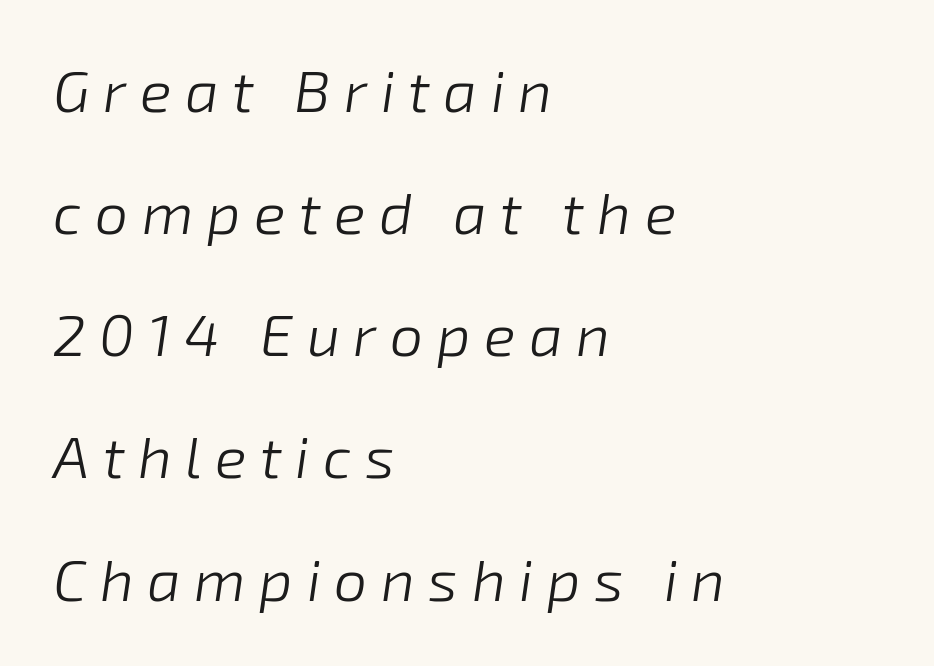
{"italic": "yes", "lean": "right", "slant_degrees": 8, "bold": "no", "weight": "light", "width": "normal", "stroke_contrast": "low", "x_height": "medium", "monospaced": "no", "underline": "no", "align": "left", "line_spacing": "loose", "line_spacing_ratio": 2.07, "letter_spacing": "wide", "letter_spacing_em": 0.23, "glyph_px": 59}
